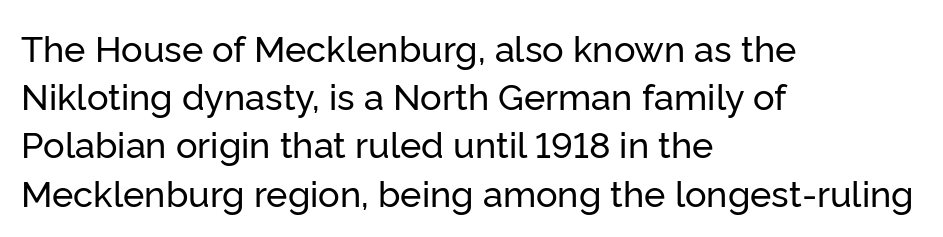
The image shows 36 px sans-serif type, upright; set left-aligned, normal line spacing (1.34x), normal letter spacing, not underlined; low stroke contrast and a medium x-height.
